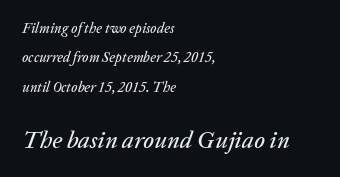
The image shows 24 px text type, italic (leaning right); set left-aligned, loose line spacing (2.1x), normal letter spacing, not underlined; the second (bottom) block is 1.71x larger.
